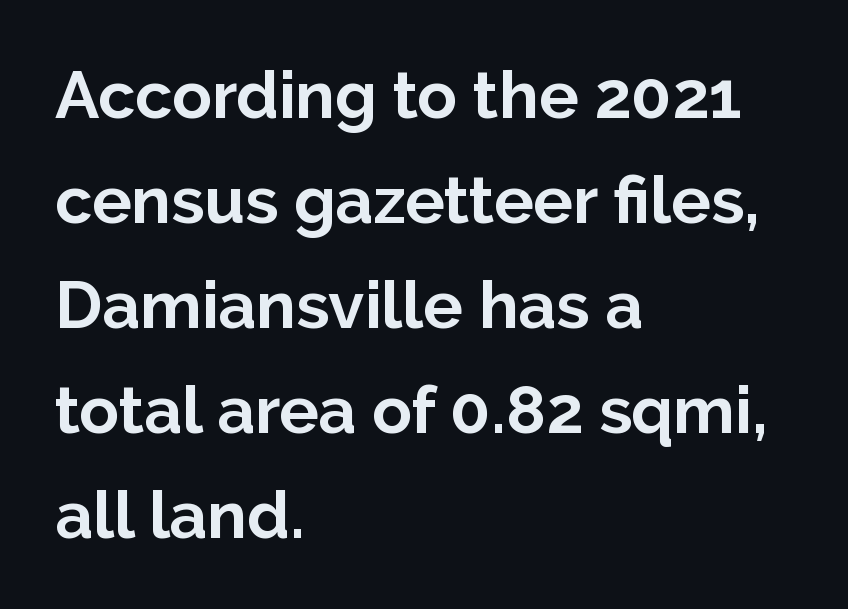
The image shows 66 px bold sans-serif type, upright; set left-aligned, normal line spacing (1.59x), normal letter spacing, not underlined; low stroke contrast and a medium x-height.
